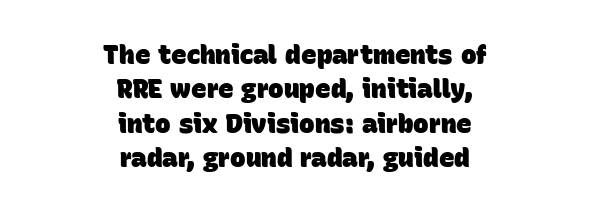
The image shows 26 px bold type; set centered, normal line spacing (1.32x), normal letter spacing, not underlined.
